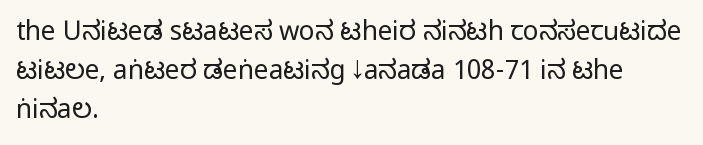
Q: Is the text italic (slanted)? A: No, it is upright.
Q: Is the text underlined? A: No.
Q: How is the paragraph aligned? A: Left-aligned.
Q: Is the spacing between letters normal or unusually wide? A: Normal.
Q: Is the spacing between lines tight, normal or loose? A: Normal.
